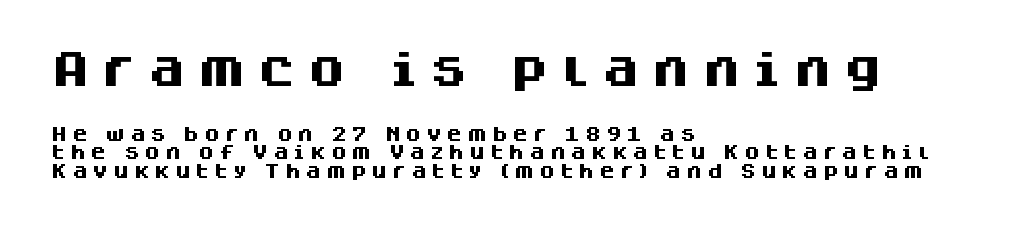
{"serif": "no", "italic": "no", "bold": "yes", "weight": "heavy", "width": "normal", "stroke_contrast": "medium", "x_height": "large", "monospaced": "no", "underline": "no", "align": "left", "line_spacing": "tight", "line_spacing_ratio": 1.15, "letter_spacing": "wide", "letter_spacing_em": 0.29, "larger_block": "first", "size_ratio": 2.44, "glyph_px": 39}
